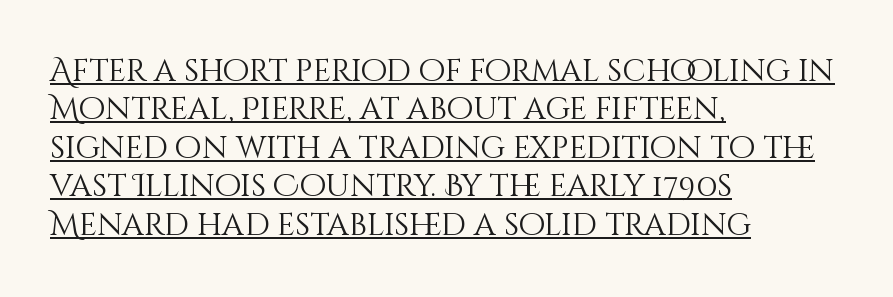
{"italic": "no", "bold": "no", "weight": "light", "width": "normal", "stroke_contrast": "medium", "x_height": "large", "monospaced": "no", "underline": "yes", "align": "left", "line_spacing_ratio": 1.24, "letter_spacing": "normal", "letter_spacing_em": 0.0, "glyph_px": 31}
